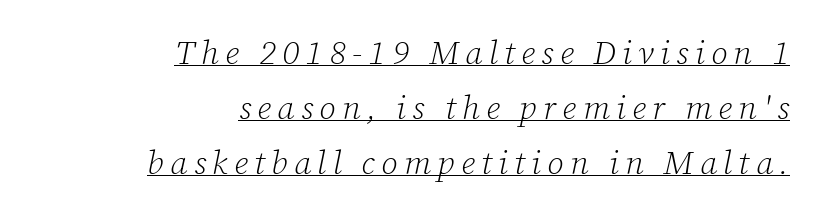
Line spacing here is normal. Serif or sans? Serif — the stroke terminals have little feet. Notice how the stems are inclined rather than vertical — that's the hallmark of italics. Stem width sits at or under what a default text font uses. Right-aligned paragraph, ragged on the left. Proportional: the letters do not fall into vertical columns.
